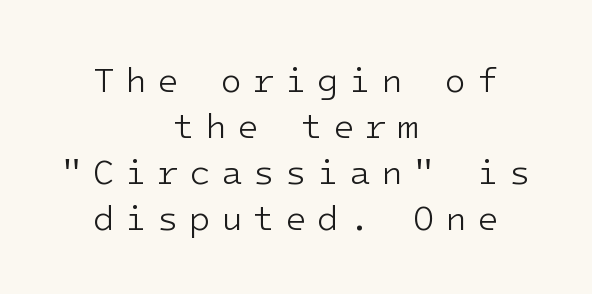
The image shows 35 px light sans-serif type, upright; set centered, normal line spacing (1.31x), unusually wide letter spacing (+0.3 em), not underlined; low stroke contrast and a medium x-height.
